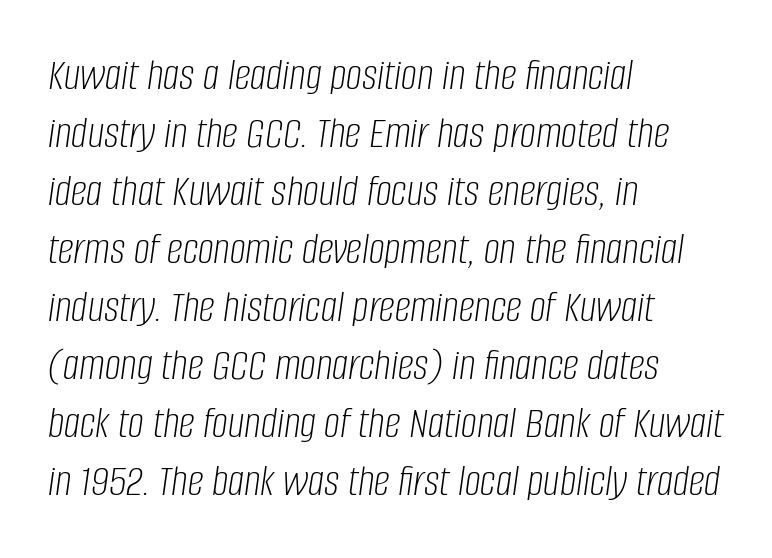
{"italic": "yes", "lean": "right", "slant_degrees": 8, "bold": "no", "weight": "light", "width": "condensed", "stroke_contrast": "low", "x_height": "large", "monospaced": "no", "underline": "no", "align": "left", "line_spacing": "normal", "line_spacing_ratio": 1.29, "letter_spacing": "normal", "letter_spacing_em": 0.0, "glyph_px": 45}
